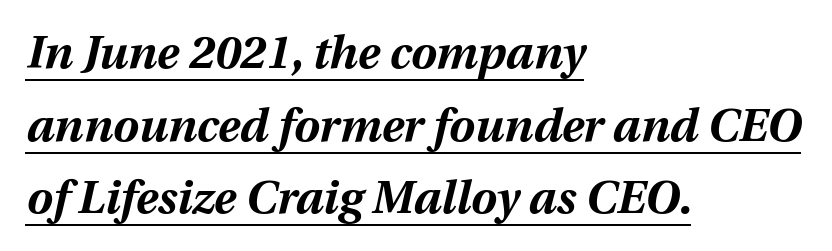
The image shows 46 px bold type, italic (leaning right); set left-aligned, normal line spacing (1.58x), normal letter spacing, underlined; medium stroke contrast and a medium x-height.
